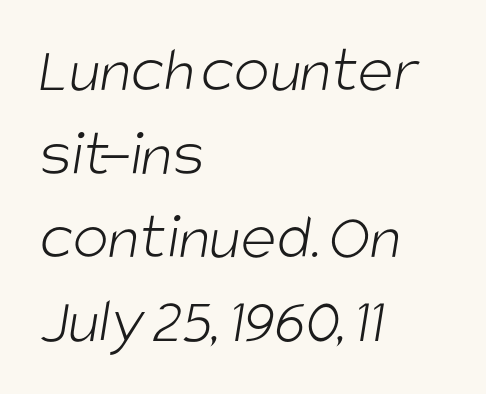
Where is the straight margin? On the left. No feet cap the strokes, marking this as sans-serif type. Tracking value appears to be zero — textbook default spacing. No letter is thick-stroked: the sample isn't bold.
